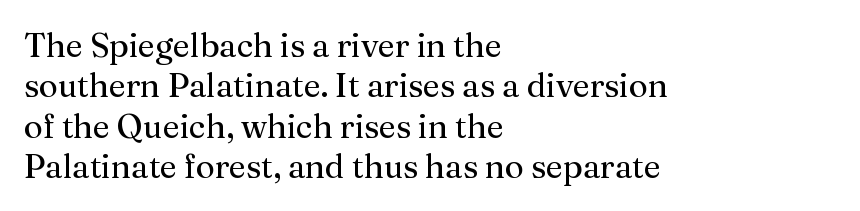
Q: Is the text bold? A: No.
Q: Is the text italic (slanted)? A: No, it is upright.
Q: Is the typeface a serif or a sans-serif typeface? A: Serif.
Q: Is the text underlined? A: No.
Q: How is the paragraph aligned? A: Left-aligned.
Q: Is the spacing between letters normal or unusually wide? A: Normal.
Q: Width (condensed, normal, or wide)? A: Normal.
Q: Stroke contrast? A: Medium.
Q: x-height? A: Medium.
Q: Monospaced? A: No.
